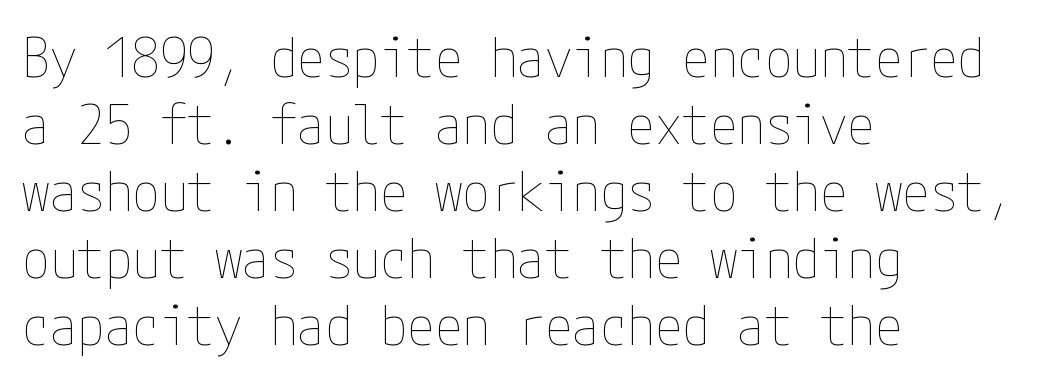
{"italic": "no", "bold": "no", "weight": "thin", "width": "condensed", "stroke_contrast": "low", "x_height": "medium", "underline": "no", "align": "left", "line_spacing_ratio": 1.22, "letter_spacing": "normal", "letter_spacing_em": 0.0, "glyph_px": 55}
